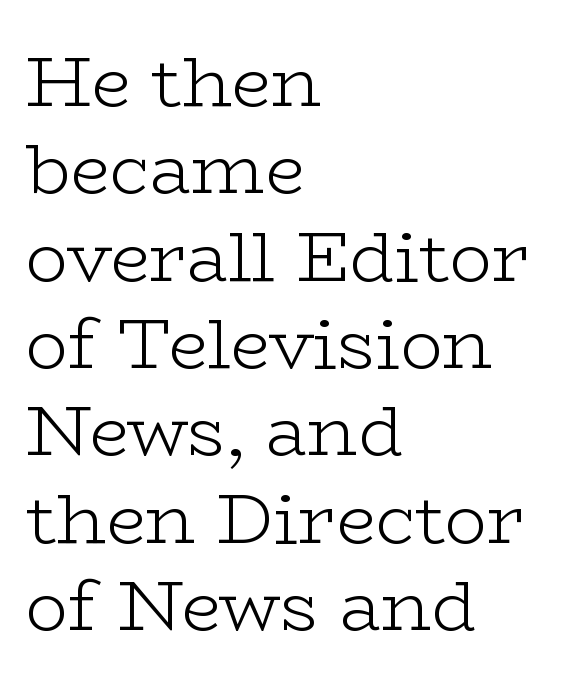
The image shows 71 px light, wide serif type, upright; set left-aligned, line spacing 1.23x, normal letter spacing, not underlined; low stroke contrast and a medium x-height.
